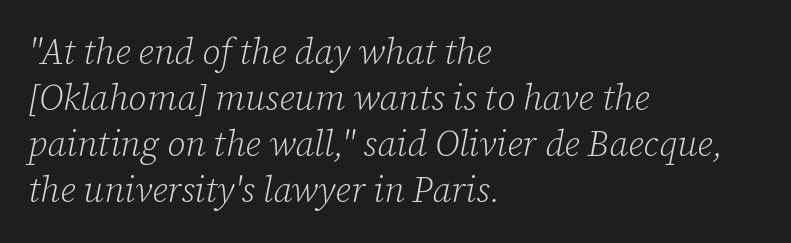
Q: Is the text bold? A: No.
Q: Is the text italic (slanted)? A: Yes, it leans right by about 12 degrees.
Q: Is the typeface a serif or a sans-serif typeface? A: Serif.
Q: Is the text underlined? A: No.
Q: How is the paragraph aligned? A: Left-aligned.
Q: Is the spacing between letters normal or unusually wide? A: Normal.
Q: Is the spacing between lines tight, normal or loose? A: Normal.
Q: Width (condensed, normal, or wide)? A: Normal.
Q: Stroke contrast? A: Low.
Q: x-height? A: Medium.
Q: Monospaced? A: No.
